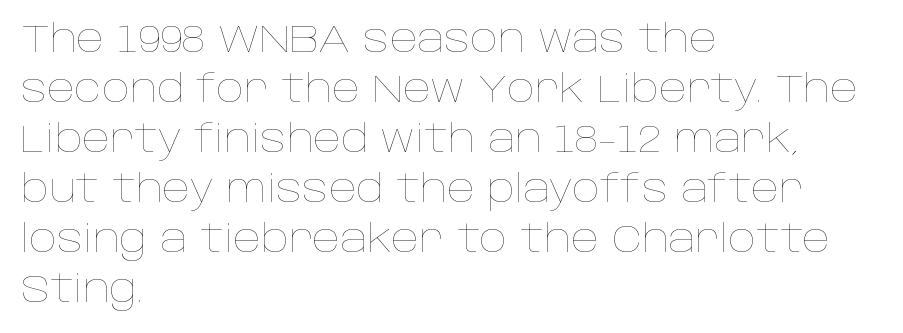
The foot of each line stays bare and open. These glyphs show unthickened strokes, regular width or finer. Is there much room between lines? A standard amount, neither cramped nor airy. The passage shown is typed in a proportional face where columns would drift. The passage shown has conventional tracking throughout.
